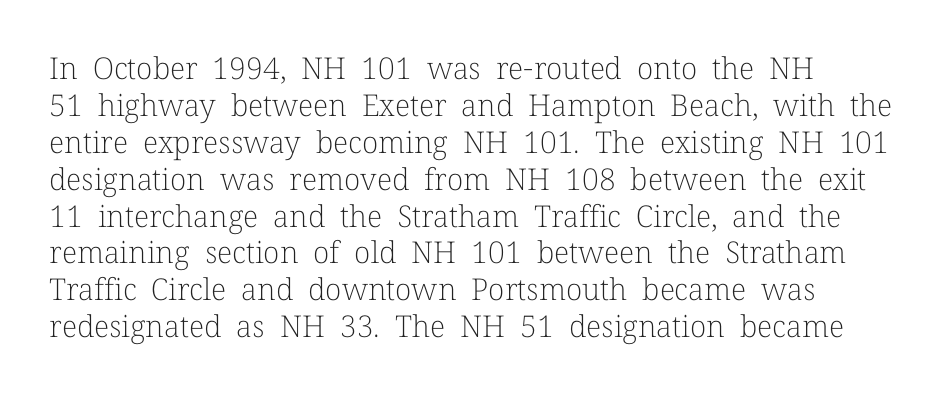
The axis of the letterforms is exactly vertical. These glyphs show unthickened strokes, regular width or finer. Do the characters align in a grid? No, the font is proportional. Caption: standard tracking, unaltered. Quick note: underline off.
